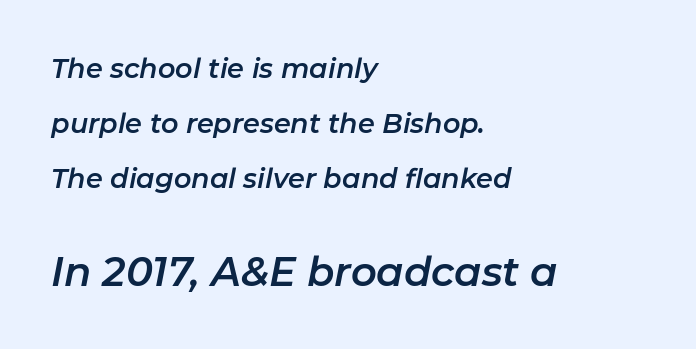
Q: Is the text italic (slanted)? A: Yes, it leans right by about 11 degrees.
Q: Is the text underlined? A: No.
Q: How is the paragraph aligned? A: Left-aligned.
Q: Is the spacing between letters normal or unusually wide? A: Normal.
Q: Is the spacing between lines tight, normal or loose? A: Loose.
Q: Which block of text is set in a larger size, the first (top) or the second (bottom)? A: The second (bottom) one.
Q: Width (condensed, normal, or wide)? A: Normal.
Q: Stroke contrast? A: Low.
Q: x-height? A: Medium.
Q: Monospaced? A: No.
